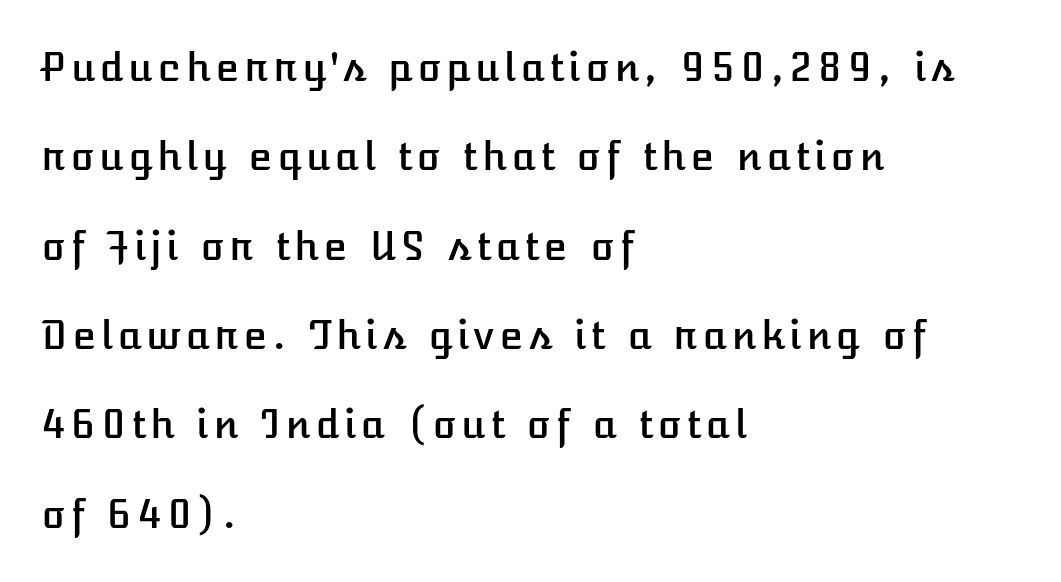
Is the block centered? No — it sits flush against the left margin. Here the designer chose a conventional face with non-uniform glyph widths. Is there any slant? The stems are plumb. Rule under the text: the space is simply empty.
